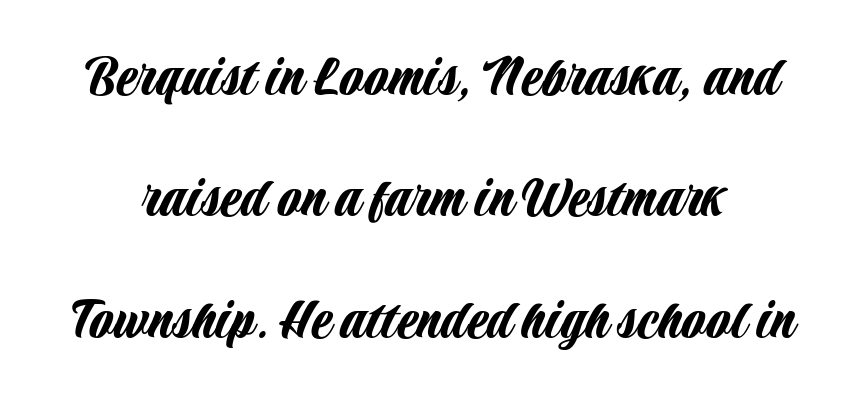
{"serif": "no", "width": "condensed", "stroke_contrast": "low", "x_height": "large", "monospaced": "no", "underline": "no", "line_spacing": "loose", "line_spacing_ratio": 1.99, "letter_spacing": "normal", "letter_spacing_em": 0.0, "glyph_px": 61}
